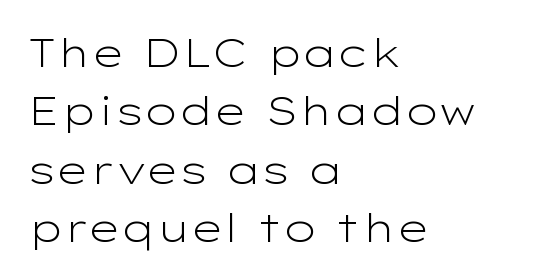
{"serif": "no", "italic": "no", "bold": "no", "weight": "light", "width": "wide", "stroke_contrast": "low", "x_height": "medium", "monospaced": "no", "underline": "no", "align": "left", "line_spacing": "normal", "line_spacing_ratio": 1.46, "letter_spacing": "normal", "letter_spacing_em": 0.0, "glyph_px": 40}
